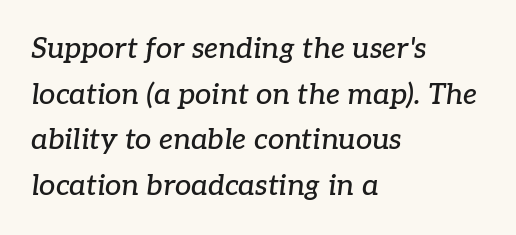
You could call the tracking neutral — neither tight nor loose. The axis of the letterforms is tilted away from vertical. This sample keeps an unexceptional amount of space between lines. Descender tails drop into unmarked territory. Proportional: the letters do not fall into vertical columns.
